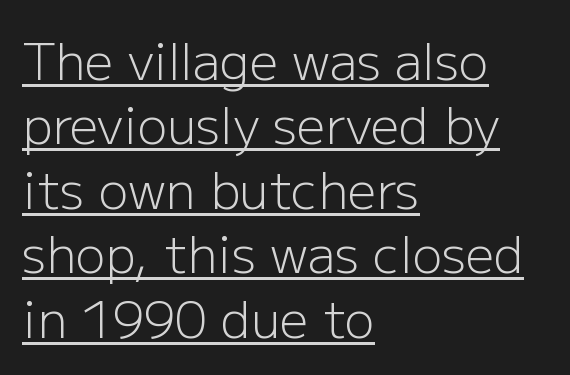
No letter is thick-stroked: the sample isn't bold. Posture: vertical. Leading matches the norm, producing a regular column. Each letter's strokes conclude bluntly, with no projecting serifs.
